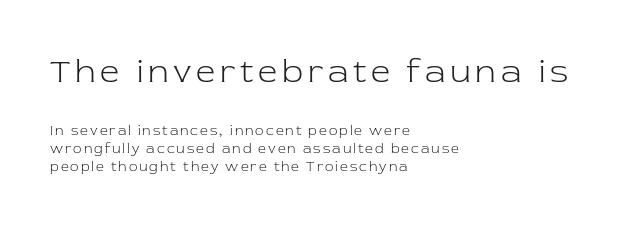
The image shows 34 px light serif type, upright; set left-aligned, normal line spacing (1.28x), not underlined; the first (top) block is 2.43x larger; low stroke contrast and a medium x-height.
